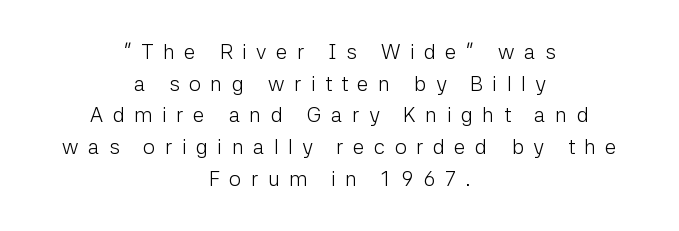
{"italic": "no", "bold": "no", "underline": "no", "align": "center", "line_spacing": "normal", "line_spacing_ratio": 1.51, "letter_spacing": "wide", "letter_spacing_em": 0.45, "glyph_px": 21}
